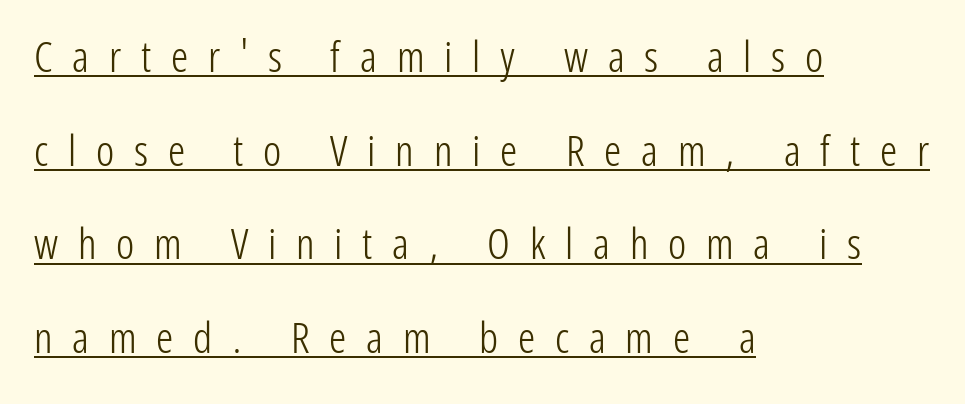
The passage shown is typed in a proportional face where columns would drift. A typesetter would call this leading open, well beyond the default. Weight: in the light-to-regular range. The rendering uses the underline text-decoration. The type sits square on the baseline with zero lean. The tracking jumps out immediately: characters are airy and widely separated.
